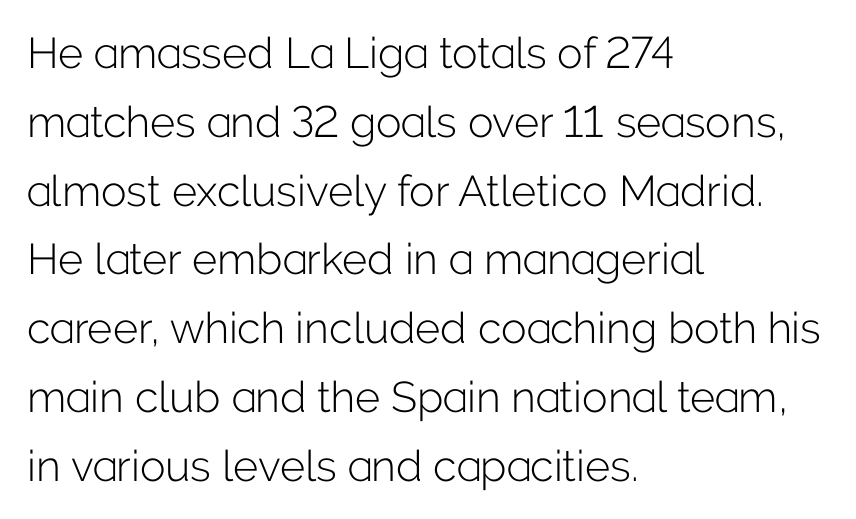
Q: Is the text bold? A: No.
Q: Is the text italic (slanted)? A: No, it is upright.
Q: Is the typeface a serif or a sans-serif typeface? A: Sans-serif.
Q: Is the text underlined? A: No.
Q: How is the paragraph aligned? A: Left-aligned.
Q: Is the spacing between letters normal or unusually wide? A: Normal.
Q: Is the spacing between lines tight, normal or loose? A: Normal.
Q: Width (condensed, normal, or wide)? A: Normal.
Q: Stroke contrast? A: Low.
Q: x-height? A: Medium.
Q: Monospaced? A: No.
